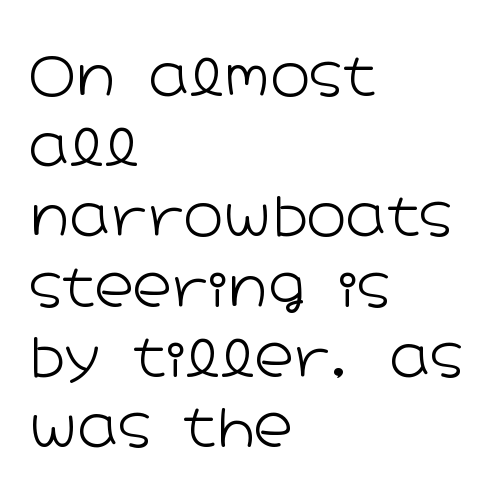
Q: Is the text bold? A: No.
Q: Is the text italic (slanted)? A: No, it is upright.
Q: Is the typeface a serif or a sans-serif typeface? A: Sans-serif.
Q: Is the text underlined? A: No.
Q: How is the paragraph aligned? A: Left-aligned.
Q: Is the spacing between letters normal or unusually wide? A: Normal.
Q: Is the spacing between lines tight, normal or loose? A: Normal.
Q: Width (condensed, normal, or wide)? A: Wide.
Q: Stroke contrast? A: Low.
Q: x-height? A: Medium.
Q: Monospaced? A: No.
